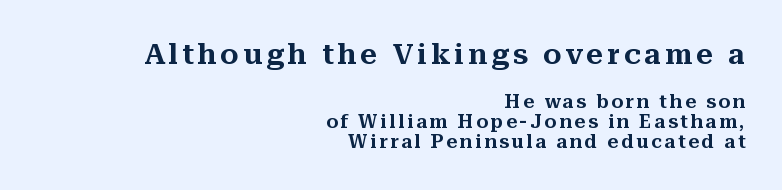
Q: Is the text italic (slanted)? A: No, it is upright.
Q: Is the typeface a serif or a sans-serif typeface? A: Serif.
Q: Is the text underlined? A: No.
Q: How is the paragraph aligned? A: Right-aligned.
Q: Is the spacing between lines tight, normal or loose? A: Tight.
Q: Which block of text is set in a larger size, the first (top) or the second (bottom)? A: The first (top) one.
Q: Width (condensed, normal, or wide)? A: Normal.
Q: Stroke contrast? A: Medium.
Q: x-height? A: Medium.
Q: Monospaced? A: No.
